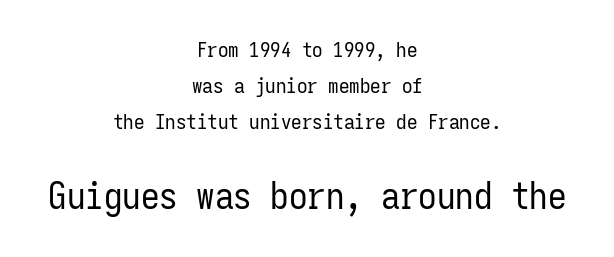
The image shows 37 px regular-weight, condensed sans-serif type, upright, monospaced; set centered, line spacing 1.71x, normal letter spacing, not underlined; the second (bottom) block is 1.76x larger; low stroke contrast and a medium x-height.
